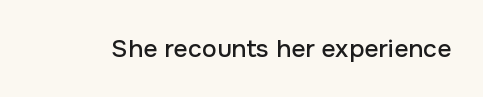
If you drew a line through each stem, it would be perfectly vertical. Characters follow at the spacing the type designer built in. The words here are not underlined.
